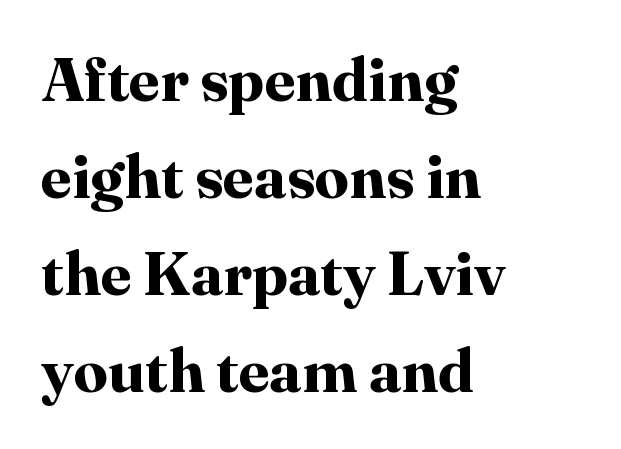
In terms of weight, the rendering is a true, heavy bold. Yep, those are serifs on the letters. The letters advance in unequal steps, a hallmark of proportional type. Rows of type keep a routine distance in the vertical direction. Horizontal alignment here is leftward, the default for most running prose.
